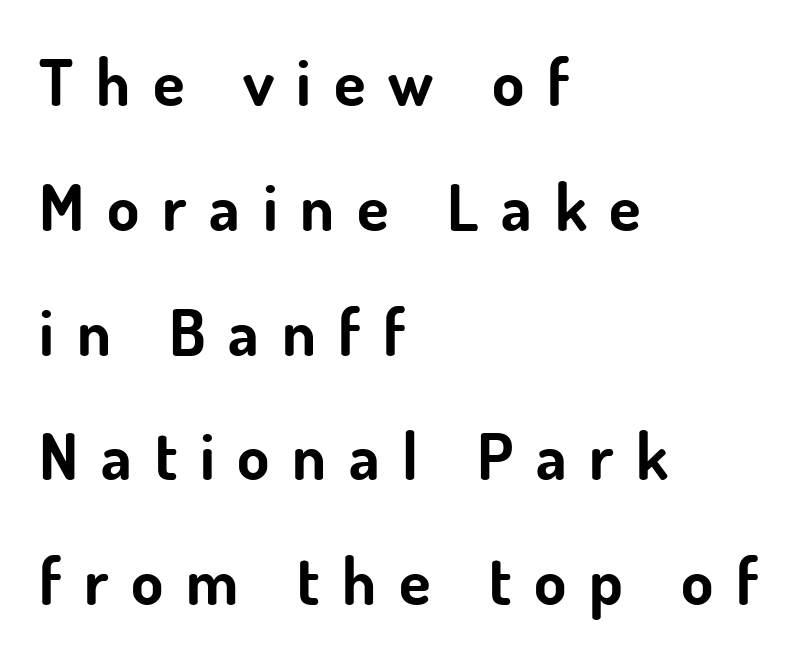
{"serif": "no", "italic": "no", "bold": "yes", "weight": "bold", "width": "normal", "stroke_contrast": "low", "x_height": "small", "monospaced": "no", "underline": "no", "align": "left", "line_spacing": "loose", "line_spacing_ratio": 1.92, "letter_spacing": "wide", "letter_spacing_em": 0.35, "glyph_px": 65}
